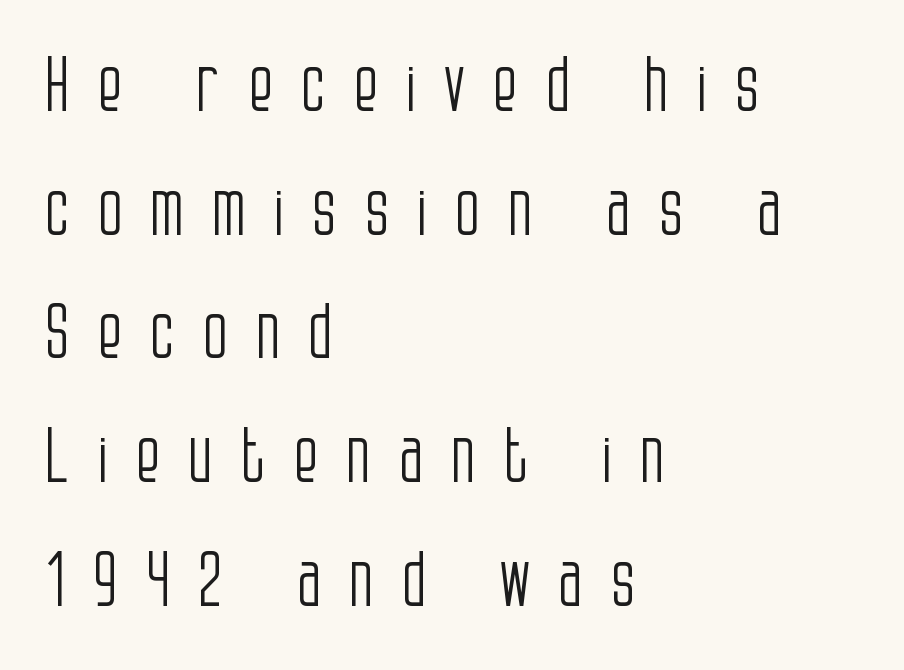
Q: Is the text bold? A: No.
Q: Is the text italic (slanted)? A: No, it is upright.
Q: Is the typeface a serif or a sans-serif typeface? A: Sans-serif.
Q: Is the text underlined? A: No.
Q: How is the paragraph aligned? A: Left-aligned.
Q: Is the spacing between letters normal or unusually wide? A: Unusually wide.
Q: Is the spacing between lines tight, normal or loose? A: Normal.
Q: Width (condensed, normal, or wide)? A: Condensed.
Q: Stroke contrast? A: Low.
Q: x-height? A: Large.
Q: Monospaced? A: No.
